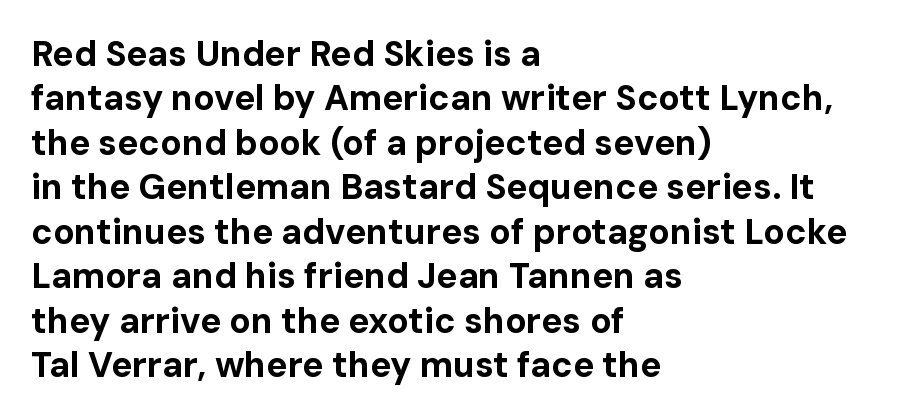
{"serif": "no", "italic": "no", "bold": "yes", "weight": "bold", "width": "normal", "stroke_contrast": "low", "x_height": "medium", "monospaced": "no", "underline": "no", "align": "left", "line_spacing": "normal", "line_spacing_ratio": 1.27, "letter_spacing": "normal", "letter_spacing_em": 0.0, "glyph_px": 35}
